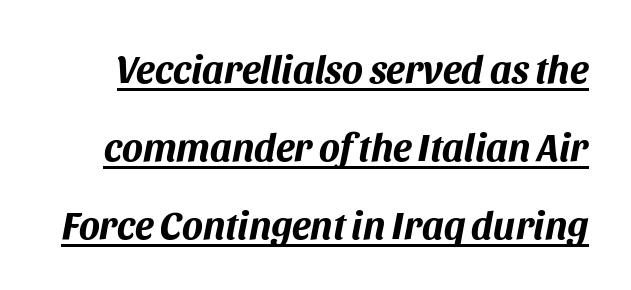
The image shows 39 px bold type, italic (leaning right); set loose line spacing (2.0x), normal letter spacing, underlined; medium stroke contrast and a large x-height.
